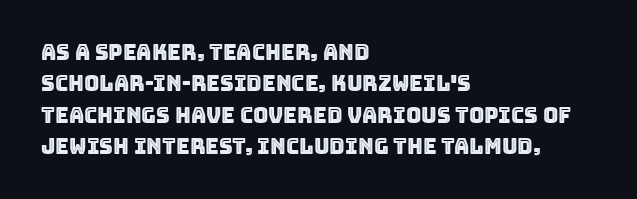
The image shows 21 px text type, upright; set left-aligned, normal line spacing (1.5x), normal letter spacing, not underlined.
